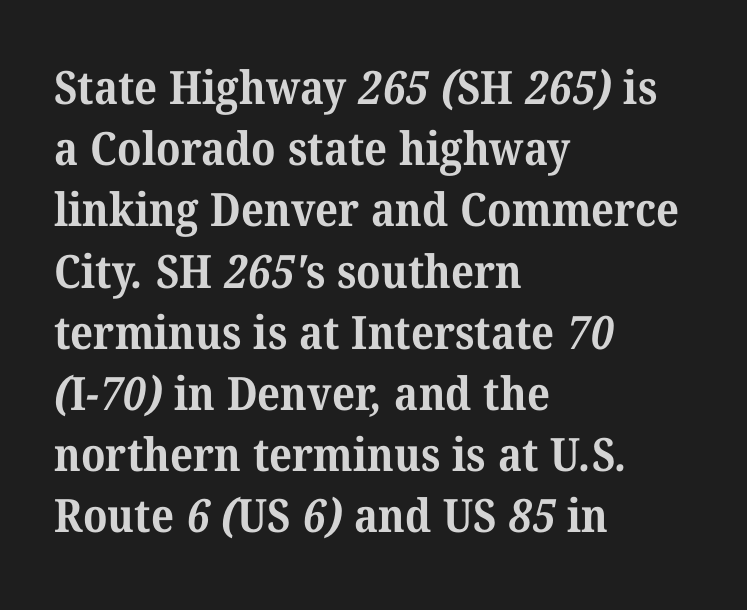
{"serif": "yes", "bold": "yes", "weight": "bold", "width": "normal", "stroke_contrast": "medium", "x_height": "medium", "monospaced": "no", "underline": "no", "align": "left", "line_spacing": "normal", "line_spacing_ratio": 1.33, "letter_spacing": "normal", "letter_spacing_em": 0.0, "glyph_px": 46}
